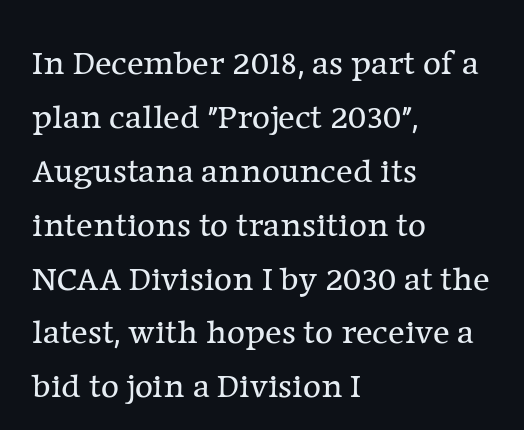
The image shows 35 px regular-weight serif type, upright; set left-aligned, normal line spacing (1.54x), normal letter spacing, not underlined; low stroke contrast and a medium x-height.
